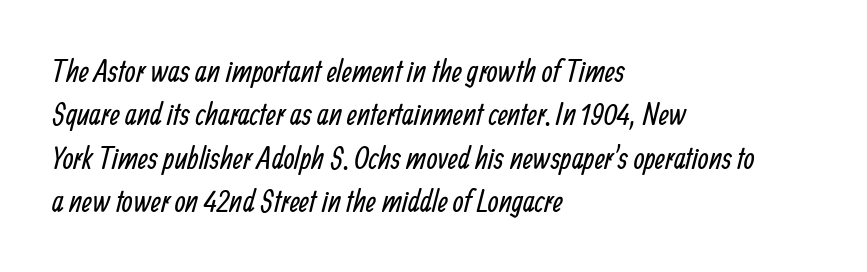
Q: Is the text bold? A: No.
Q: Is the typeface a serif or a sans-serif typeface? A: Sans-serif.
Q: Is the text underlined? A: No.
Q: How is the paragraph aligned? A: Left-aligned.
Q: Is the spacing between letters normal or unusually wide? A: Normal.
Q: Is the spacing between lines tight, normal or loose? A: Normal.
Q: Width (condensed, normal, or wide)? A: Condensed.
Q: Stroke contrast? A: Low.
Q: x-height? A: Medium.
Q: Monospaced? A: No.
